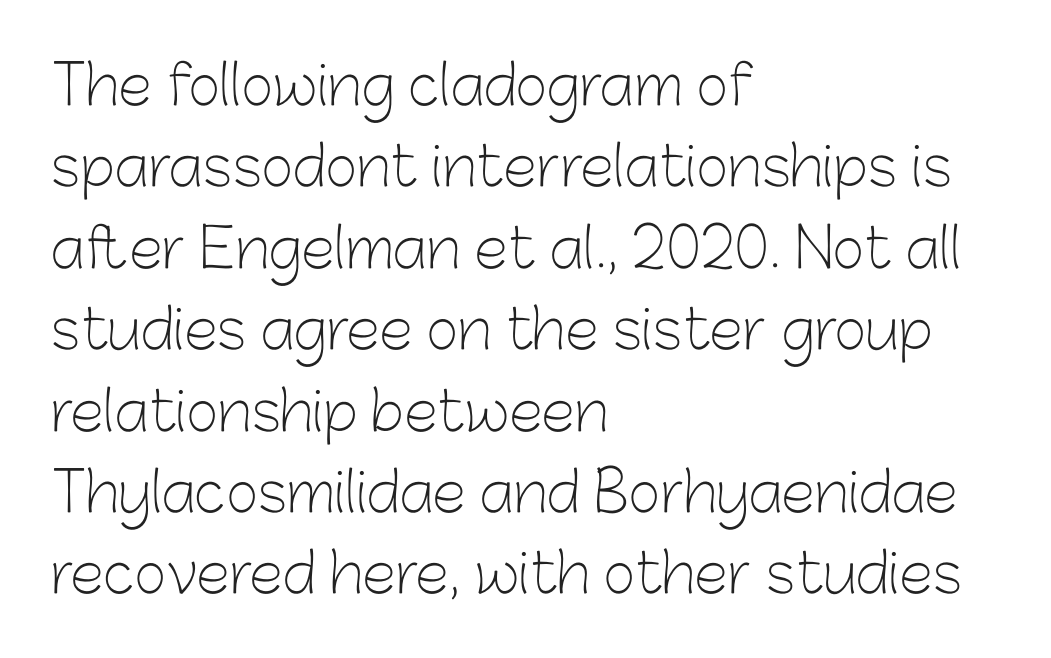
Q: Is the text bold? A: No.
Q: Is the text italic (slanted)? A: No, it is upright.
Q: Is the typeface a serif or a sans-serif typeface? A: Sans-serif.
Q: Is the text underlined? A: No.
Q: How is the paragraph aligned? A: Left-aligned.
Q: Is the spacing between letters normal or unusually wide? A: Normal.
Q: Is the spacing between lines tight, normal or loose? A: Normal.
Q: Width (condensed, normal, or wide)? A: Normal.
Q: Stroke contrast? A: Low.
Q: x-height? A: Medium.
Q: Monospaced? A: No.
